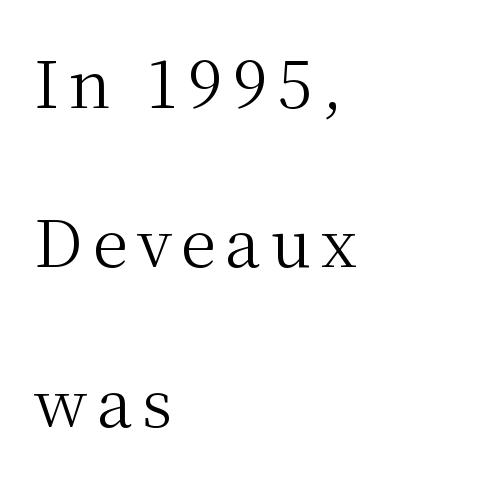
The typography opts for an upright posture over an oblique one. The face used here is proportionally spaced, like ordinary book or web type. The strip under each line holds only bare page. The lines are quadded left.
